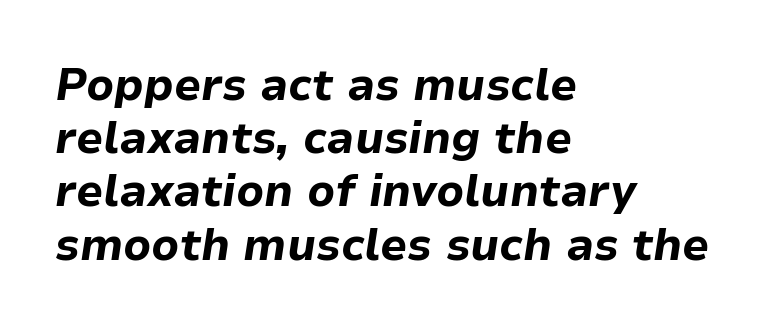
{"italic": "yes", "lean": "right", "slant_degrees": 9, "bold": "yes", "weight": "bold", "width": "normal", "stroke_contrast": "low", "x_height": "medium", "monospaced": "no", "underline": "no", "align": "left", "line_spacing_ratio": 1.21, "letter_spacing": "normal", "letter_spacing_em": 0.0, "glyph_px": 44}
